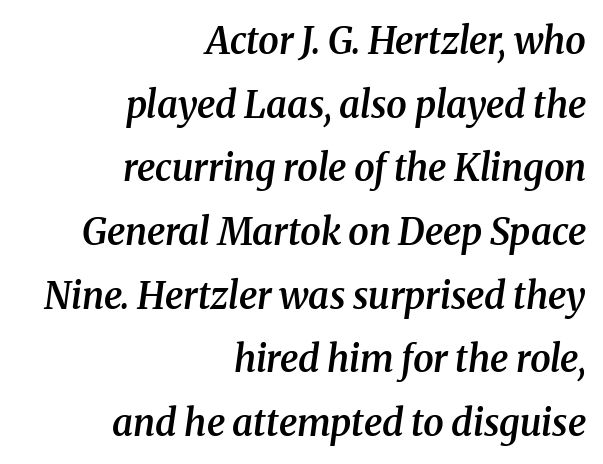
Q: Is the text bold? A: Semi-bold.
Q: Is the text italic (slanted)? A: Yes, it leans right by about 8 degrees.
Q: Is the typeface a serif or a sans-serif typeface? A: Serif.
Q: Is the text underlined? A: No.
Q: How is the paragraph aligned? A: Right-aligned.
Q: Is the spacing between letters normal or unusually wide? A: Normal.
Q: Width (condensed, normal, or wide)? A: Normal.
Q: Stroke contrast? A: Medium.
Q: x-height? A: Medium.
Q: Monospaced? A: No.
